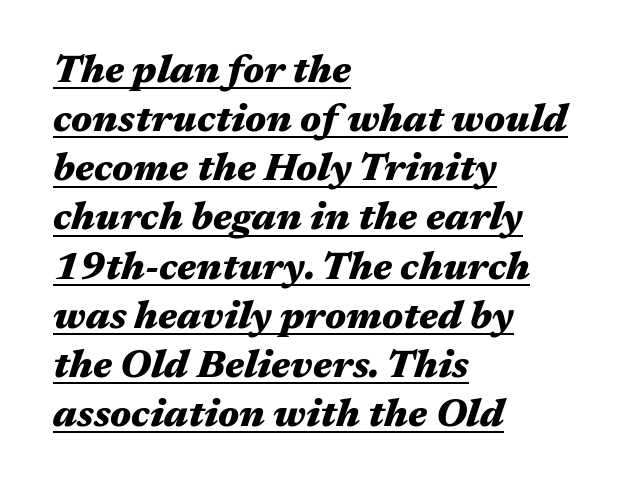
{"italic": "yes", "lean": "right", "slant_degrees": 17, "bold": "yes", "weight": "heavy", "width": "wide", "stroke_contrast": "medium", "x_height": "medium", "monospaced": "no", "underline": "yes", "align": "left", "line_spacing": "normal", "line_spacing_ratio": 1.26, "letter_spacing": "normal", "letter_spacing_em": 0.0, "glyph_px": 39}
